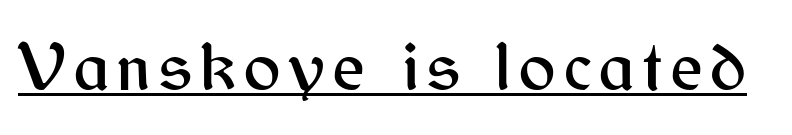
The words here are underlined. Proportional: the letters do not fall into vertical columns. The characters display no serif detailing; their extremities are plain. Italic: no, the glyphs are upright roman.
